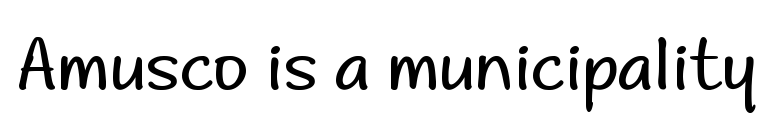
Weight: regular or lighter. Quick note: underline off. No italicization has been applied; the sample stays upright. The type family on display is of the sans-serif kind.
